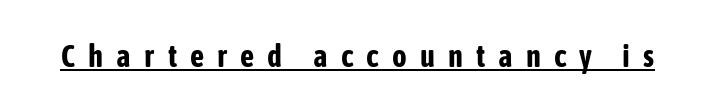
Q: Is the text bold? A: Yes.
Q: Is the text italic (slanted)? A: No, it is upright.
Q: Is the typeface a serif or a sans-serif typeface? A: Sans-serif.
Q: Is the text underlined? A: Yes.
Q: Is the spacing between letters normal or unusually wide? A: Unusually wide.
Q: Width (condensed, normal, or wide)? A: Condensed.
Q: Stroke contrast? A: Low.
Q: x-height? A: Medium.
Q: Monospaced? A: No.
